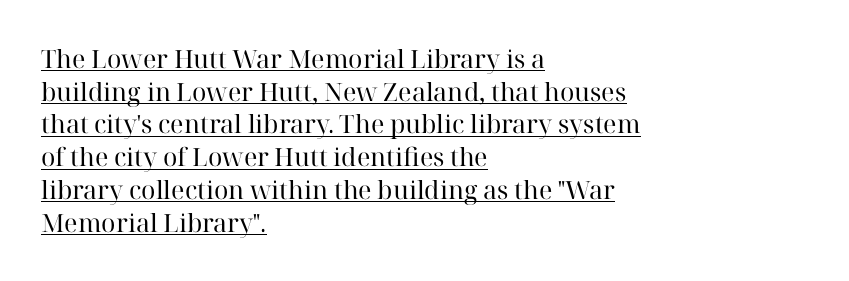
{"italic": "no", "bold": "no", "underline": "yes", "align": "left", "line_spacing": "normal", "line_spacing_ratio": 1.31, "letter_spacing": "normal", "letter_spacing_em": 0.0, "glyph_px": 25}
